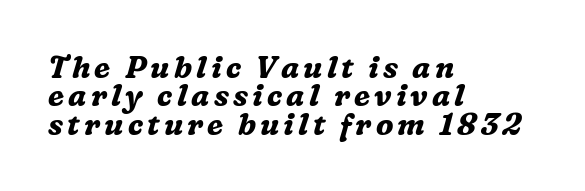
The image shows 30 px bold serif type, italic (leaning right); set left-aligned, tight line spacing (0.95x), not underlined; medium stroke contrast and a medium x-height.
